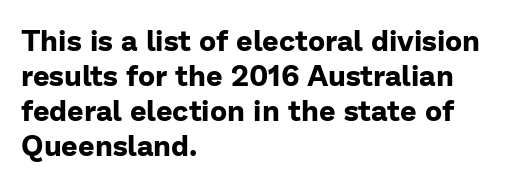
{"serif": "no", "italic": "no", "bold": "yes", "weight": "bold", "width": "normal", "stroke_contrast": "low", "x_height": "medium", "monospaced": "no", "underline": "no", "align": "left", "line_spacing_ratio": 1.21, "letter_spacing": "normal", "letter_spacing_em": 0.0, "glyph_px": 29}
